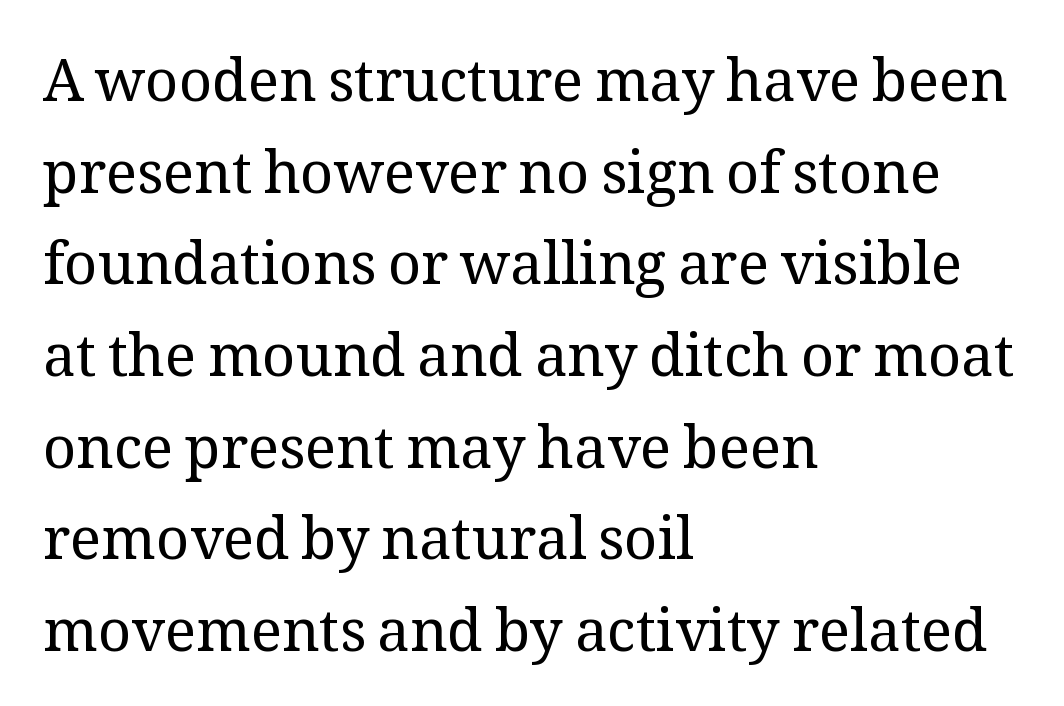
{"serif": "yes", "italic": "no", "bold": "no", "weight": "regular", "width": "normal", "stroke_contrast": "medium", "x_height": "medium", "monospaced": "no", "underline": "no", "align": "left", "line_spacing": "normal", "line_spacing_ratio": 1.58, "letter_spacing": "normal", "letter_spacing_em": 0.0, "glyph_px": 58}
